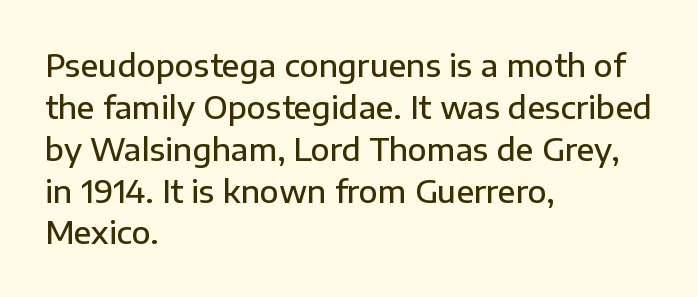
{"serif": "no", "italic": "no", "bold": "semi", "weight": "semibold", "width": "normal", "stroke_contrast": "low", "x_height": "medium", "monospaced": "no", "underline": "no", "align": "left", "line_spacing": "normal", "line_spacing_ratio": 1.35, "letter_spacing": "normal", "letter_spacing_em": 0.0, "glyph_px": 31}
